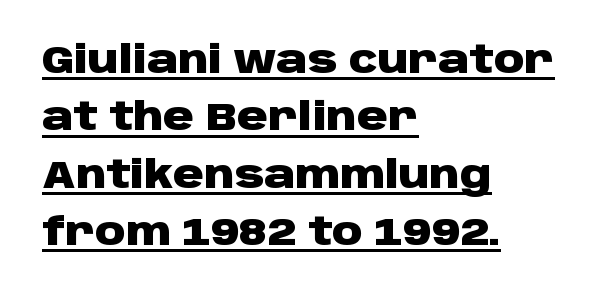
Q: Is the text bold? A: Yes.
Q: Is the text italic (slanted)? A: No, it is upright.
Q: Is the typeface a serif or a sans-serif typeface? A: Sans-serif.
Q: Is the text underlined? A: Yes.
Q: How is the paragraph aligned? A: Left-aligned.
Q: Is the spacing between letters normal or unusually wide? A: Normal.
Q: Is the spacing between lines tight, normal or loose? A: Normal.
Q: Width (condensed, normal, or wide)? A: Wide.
Q: Stroke contrast? A: Low.
Q: x-height? A: Large.
Q: Monospaced? A: No.
